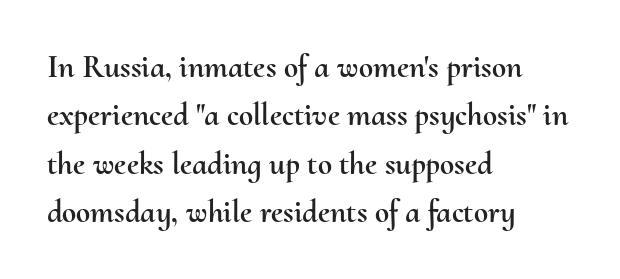
Q: Is the text italic (slanted)? A: No, it is upright.
Q: Is the text underlined? A: No.
Q: How is the paragraph aligned? A: Left-aligned.
Q: Is the spacing between letters normal or unusually wide? A: Normal.
Q: Is the spacing between lines tight, normal or loose? A: Normal.
Q: Width (condensed, normal, or wide)? A: Normal.
Q: Stroke contrast? A: Medium.
Q: x-height? A: Small.
Q: Monospaced? A: No.
